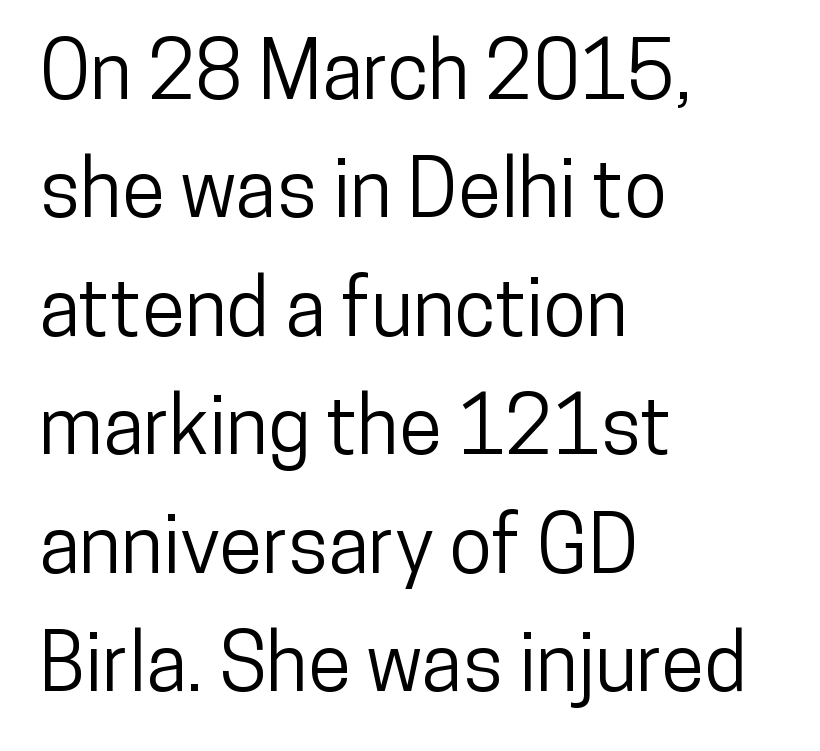
Q: Is the text italic (slanted)? A: No, it is upright.
Q: Is the typeface a serif or a sans-serif typeface? A: Sans-serif.
Q: Is the text underlined? A: No.
Q: How is the paragraph aligned? A: Left-aligned.
Q: Is the spacing between letters normal or unusually wide? A: Normal.
Q: Is the spacing between lines tight, normal or loose? A: Normal.
Q: Width (condensed, normal, or wide)? A: Condensed.
Q: Stroke contrast? A: Low.
Q: x-height? A: Medium.
Q: Monospaced? A: No.
